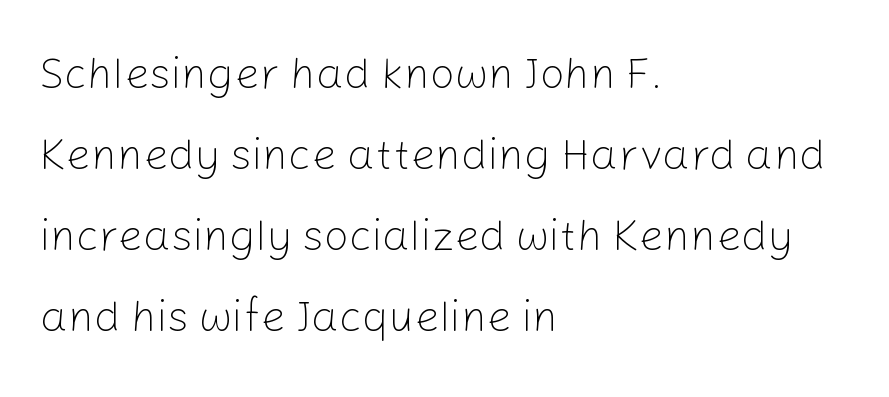
{"serif": "no", "italic": "no", "bold": "no", "weight": "light", "width": "normal", "stroke_contrast": "low", "x_height": "medium", "monospaced": "no", "underline": "no", "align": "left", "line_spacing_ratio": 1.84, "letter_spacing": "normal", "letter_spacing_em": 0.0, "glyph_px": 44}
